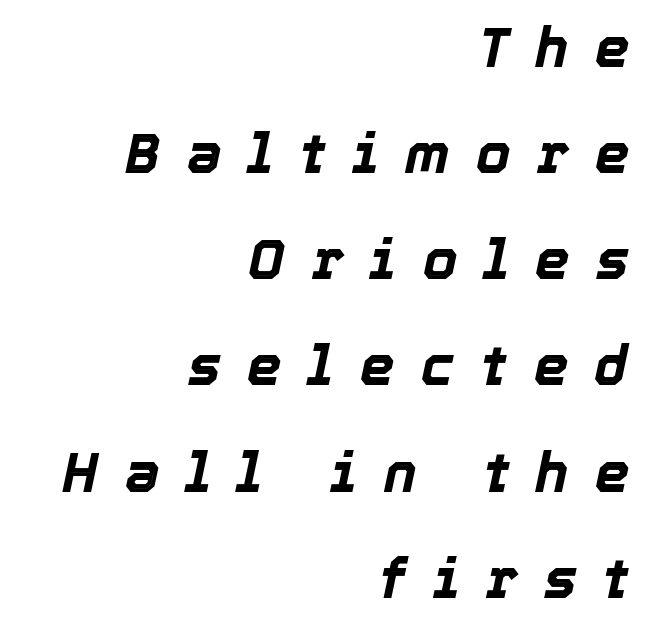
The image shows 55 px bold type, italic (leaning right); set right-aligned, loose line spacing (1.93x), unusually wide letter spacing (+0.48 em), not underlined; a medium x-height.
